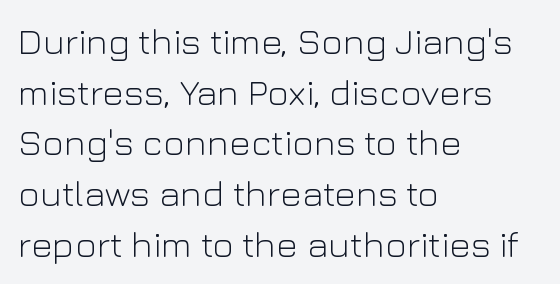
The image shows 37 px light sans-serif type, upright; set left-aligned, normal line spacing (1.37x), normal letter spacing, not underlined; low stroke contrast and a medium x-height.
